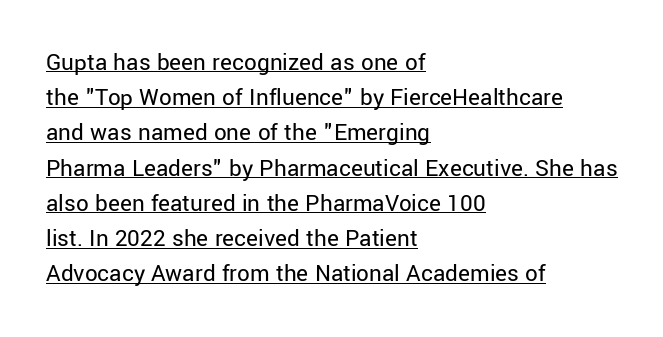
{"italic": "no", "bold": "no", "underline": "yes", "align": "left", "line_spacing": "normal", "line_spacing_ratio": 1.41, "letter_spacing": "normal", "letter_spacing_em": 0.0, "glyph_px": 25}
